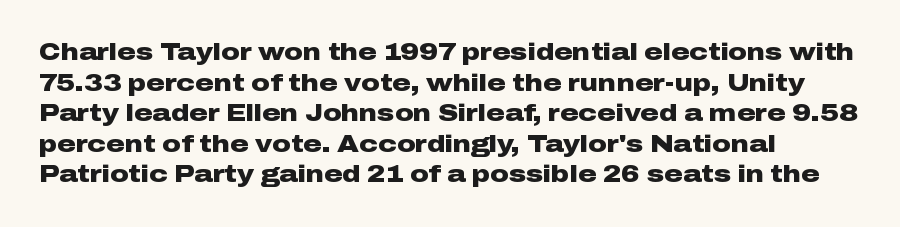
Nobody touched the tracking dial on this one. Heft: maximum for text — a bold. The rendering anchors every line to the left-hand side. The line-height multiplier appears to be the usual default.
